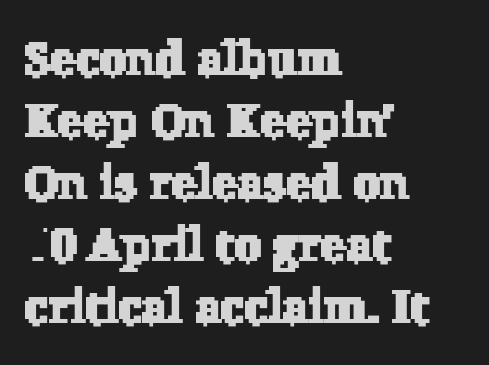
The image shows 48 px serif type; set left-aligned, normal line spacing (1.29x), normal letter spacing, not underlined; low stroke contrast and a medium x-height.
